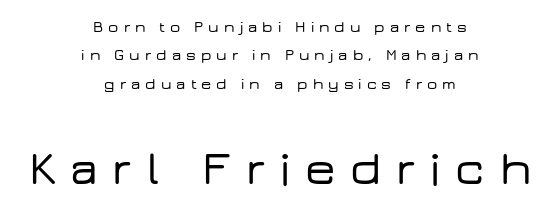
The image shows 48 px wide sans-serif type, upright; set centered, line spacing 1.78x, unusually wide letter spacing (+0.31 em), not underlined; the second (bottom) block is 3.0x larger; low stroke contrast and a medium x-height.
